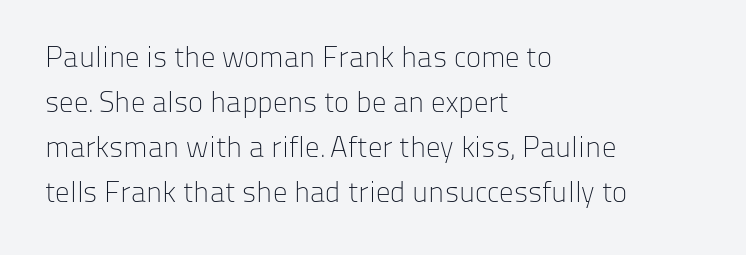
Q: Is the text bold? A: No.
Q: Is the text italic (slanted)? A: No, it is upright.
Q: Is the typeface a serif or a sans-serif typeface? A: Sans-serif.
Q: Is the text underlined? A: No.
Q: How is the paragraph aligned? A: Left-aligned.
Q: Is the spacing between letters normal or unusually wide? A: Normal.
Q: Is the spacing between lines tight, normal or loose? A: Normal.
Q: Width (condensed, normal, or wide)? A: Normal.
Q: Stroke contrast? A: Low.
Q: x-height? A: Medium.
Q: Monospaced? A: No.
